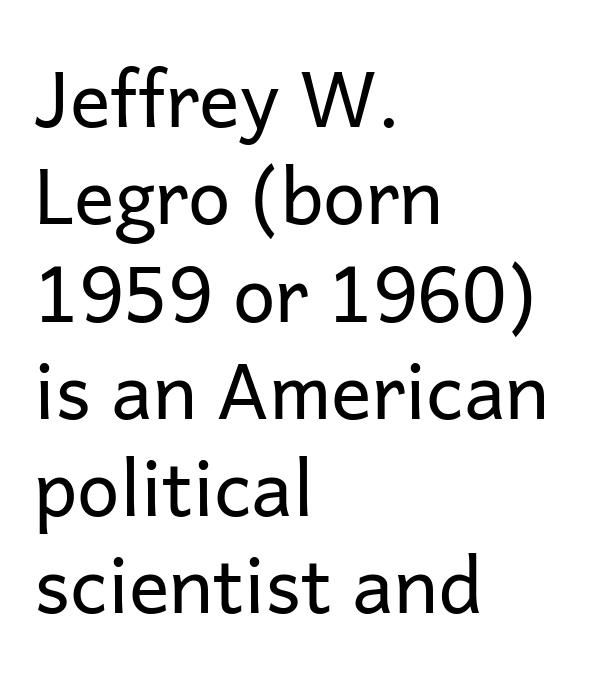
The image shows 76 px regular-weight sans-serif type, upright; set left-aligned, normal line spacing (1.28x), normal letter spacing, not underlined; low stroke contrast and a medium x-height.
